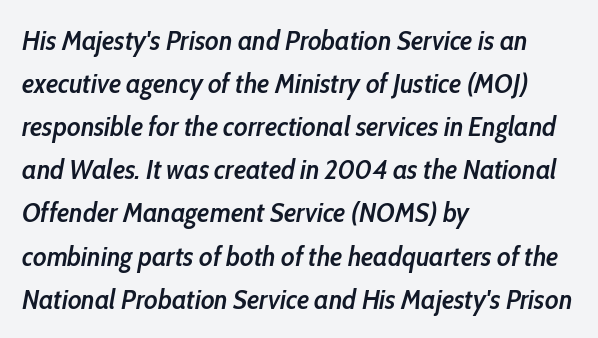
Yep, that's italic — everything's leaning. Vertically, the passage feels balanced, rows spaced as you'd expect. The string is rendered with underlining switched off. The rag falls on the right side of this text block. No extra tracking has been applied to these lines.
